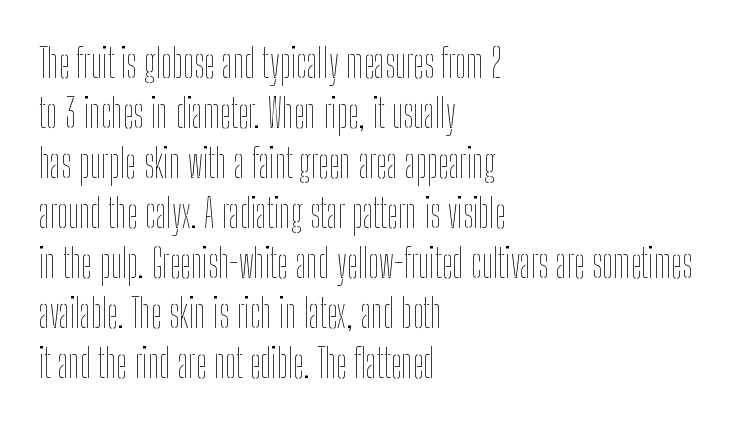
{"italic": "no", "bold": "no", "weight": "thin", "width": "condensed", "stroke_contrast": "low", "x_height": "medium", "monospaced": "no", "underline": "no", "align": "left", "line_spacing": "normal", "line_spacing_ratio": 1.28, "letter_spacing": "normal", "letter_spacing_em": 0.0, "glyph_px": 39}
